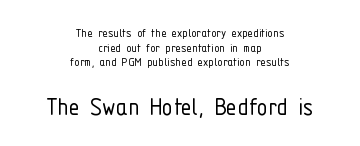
Vertical stems look standard width or narrower in stroke. A clean baseline with only descenders dipping below it. Rendered with straight, roman letterforms. In terms of letterspacing, this is plain default setting.
